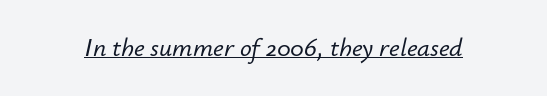
The face used here appears with an underline applied. Default kerning and tracking; the words read as compact shapes. Yep, that's italic — everything's leaning.
